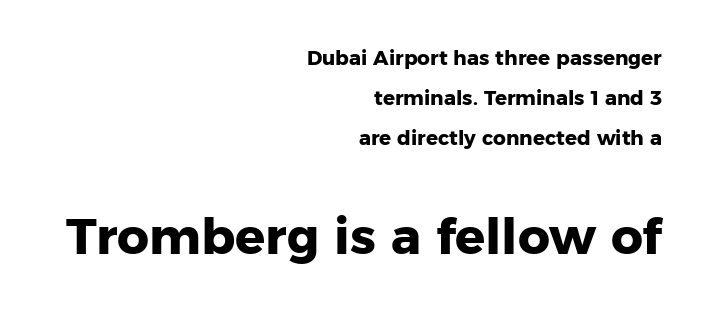
{"serif": "no", "italic": "no", "bold": "yes", "weight": "heavy", "width": "normal", "stroke_contrast": "low", "x_height": "medium", "monospaced": "no", "underline": "no", "align": "right", "line_spacing": "loose", "line_spacing_ratio": 2.0, "letter_spacing": "normal", "letter_spacing_em": 0.0, "larger_block": "second", "size_ratio": 2.5, "glyph_px": 50}
